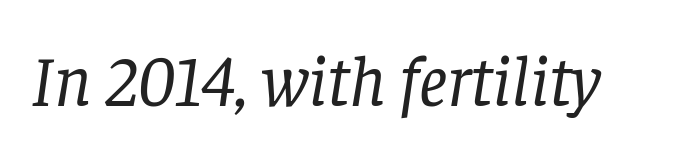
The weight tops out at a normal text grade. What stands out about the letter spacing? Nothing — it is the standard amount. In terms of letterform style, serifs are clearly present. The specimen omits any rule beneath the text block's lines. Spacing verdict: proportional, widths tailored to each character.
